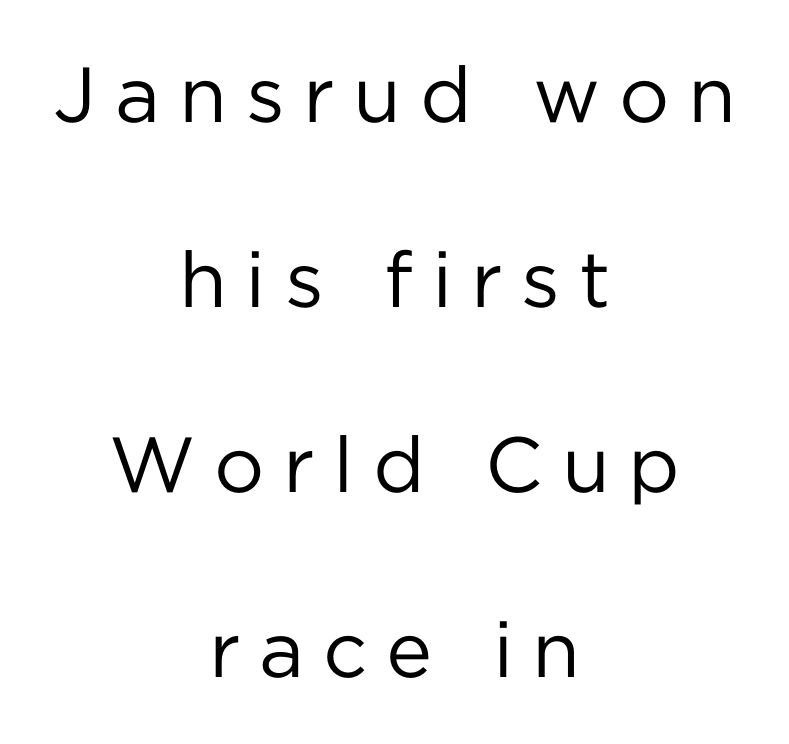
Q: Is the text bold? A: No.
Q: Is the text italic (slanted)? A: No, it is upright.
Q: Is the typeface a serif or a sans-serif typeface? A: Sans-serif.
Q: Is the text underlined? A: No.
Q: How is the paragraph aligned? A: Centered.
Q: Is the spacing between letters normal or unusually wide? A: Unusually wide.
Q: Is the spacing between lines tight, normal or loose? A: Loose.
Q: Width (condensed, normal, or wide)? A: Normal.
Q: Stroke contrast? A: Low.
Q: x-height? A: Medium.
Q: Monospaced? A: No.
